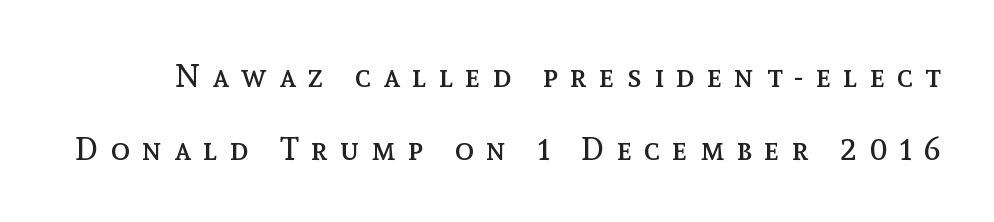
In terms of posture, this sample is upright. Looks like regular typesetting: each glyph gets only the width it needs. Counters stay open thanks to moderate or lighter strokes. Interline gaps are noticeably wide in this sample. Substantial extra tracking has been applied to these lines.
